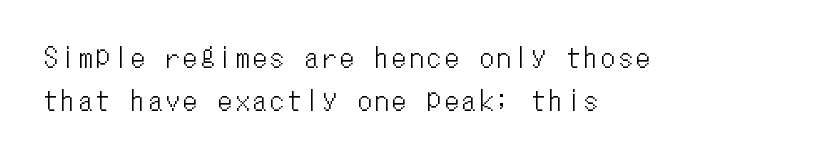
The image shows 26 px text type, upright; set left-aligned, normal line spacing (1.66x), not underlined.
